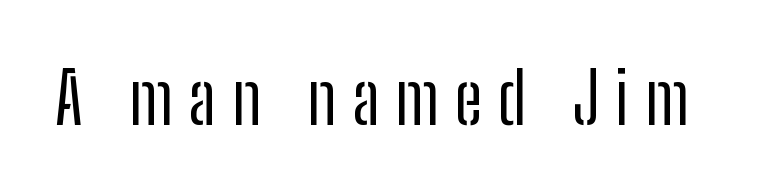
The image shows 71 px regular-weight, condensed sans-serif type, upright; set unusually wide letter spacing (+0.22 em), not underlined; low stroke contrast and a medium x-height.
